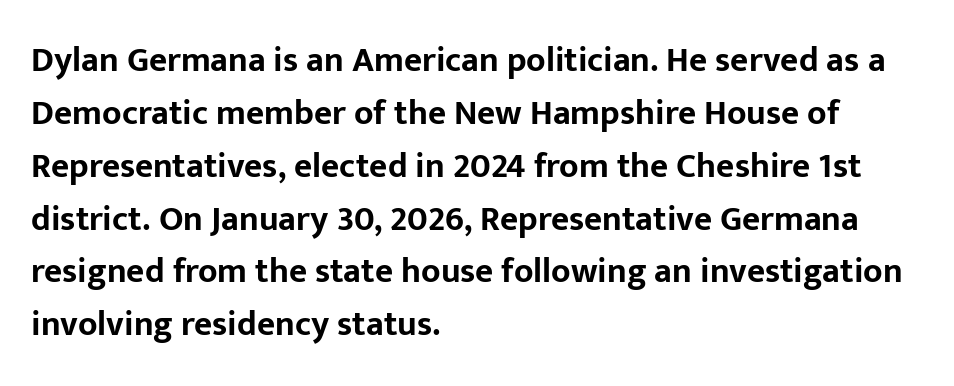
{"serif": "no", "italic": "no", "bold": "yes", "weight": "bold", "width": "normal", "stroke_contrast": "low", "x_height": "medium", "monospaced": "no", "underline": "no", "align": "left", "line_spacing": "normal", "line_spacing_ratio": 1.51, "letter_spacing": "normal", "letter_spacing_em": 0.0, "glyph_px": 35}
